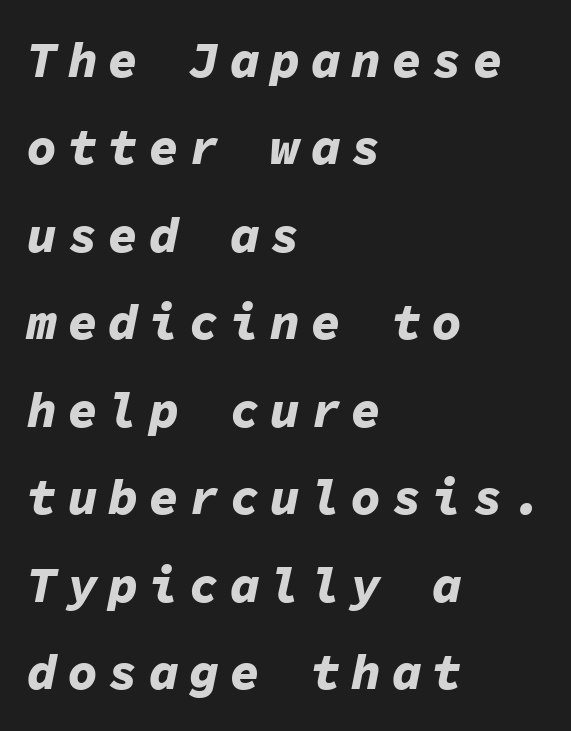
The image shows 50 px bold type, italic (leaning right), monospaced; set left-aligned, line spacing 1.75x, unusually wide letter spacing (+0.21 em), not underlined; low stroke contrast and a medium x-height.
